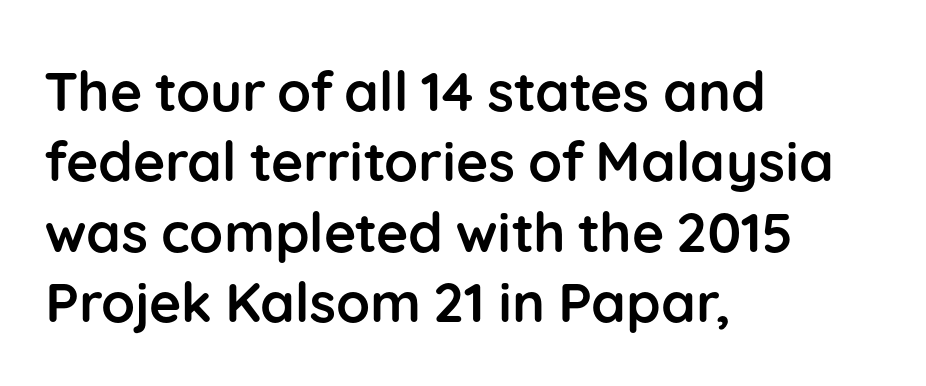
Here the glyphs are tracked normally, forming tight word shapes. The string is rendered with underlining switched off. This block has exactly the height ordinary leading produces. The face used here is proportionally spaced, like ordinary book or web type. The axis of the letterforms is exactly vertical. Is the type bold? Yes — the strokes are clearly thick and heavy.
